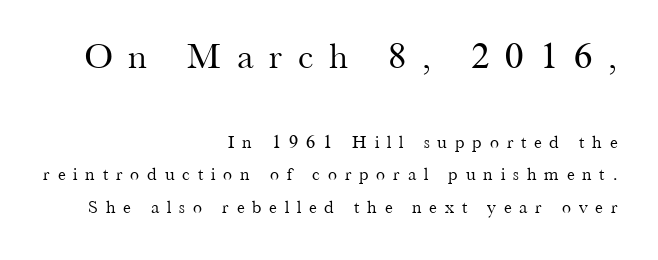
Q: Is the text bold? A: No.
Q: Is the text italic (slanted)? A: No, it is upright.
Q: Is the typeface a serif or a sans-serif typeface? A: Serif.
Q: Is the text underlined? A: No.
Q: How is the paragraph aligned? A: Right-aligned.
Q: Is the spacing between letters normal or unusually wide? A: Unusually wide.
Q: Which block of text is set in a larger size, the first (top) or the second (bottom)? A: The first (top) one.
Q: Width (condensed, normal, or wide)? A: Normal.
Q: Stroke contrast? A: Medium.
Q: x-height? A: Small.
Q: Monospaced? A: No.
